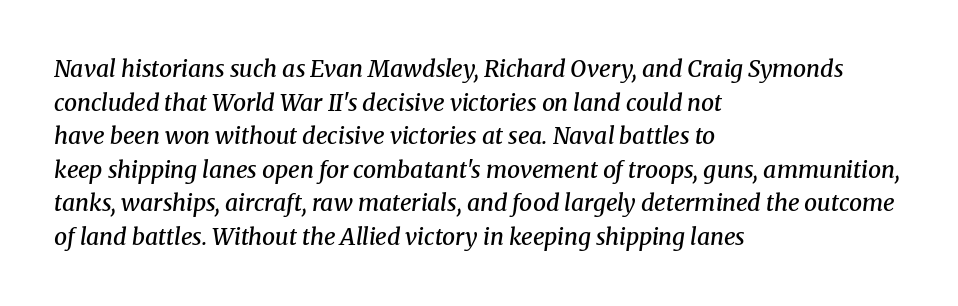
The words here are not underlined. The rag falls on the right side of this text block. Observe the ordinary spacing: letters are neighbours, not strangers. Regular leading. The glyphs have the mass of a demibold cut, below bold. The typography opts for an oblique posture over an upright one.
